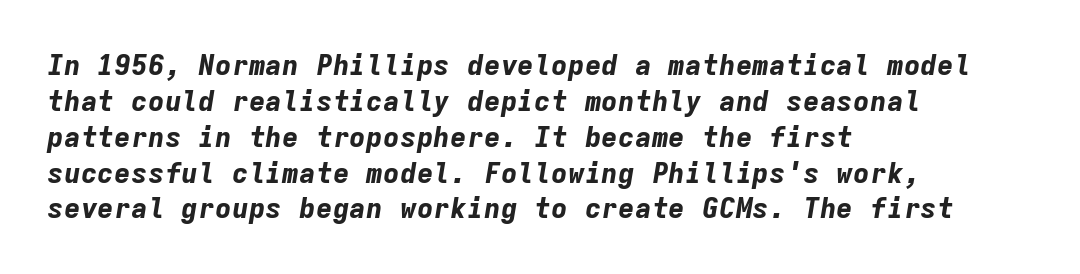
Q: Is the text bold? A: Yes.
Q: Is the text italic (slanted)? A: Yes, it leans right by about 9 degrees.
Q: Is the text underlined? A: No.
Q: How is the paragraph aligned? A: Left-aligned.
Q: Is the spacing between letters normal or unusually wide? A: Normal.
Q: Is the spacing between lines tight, normal or loose? A: Normal.
Q: Width (condensed, normal, or wide)? A: Normal.
Q: Stroke contrast? A: Low.
Q: x-height? A: Medium.
Q: Monospaced? A: Yes.
